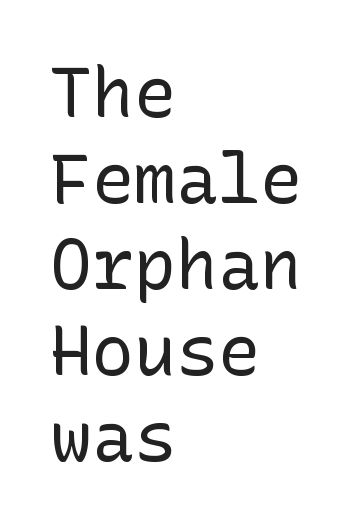
Unlike a traditional serif, this face leaves its strokes unadorned. Notice how the passage keeps a crisp vertical edge on the left only. The tracking reads as untouched default to a designer's eye. Stroke thickness stays within the range of a standard reading face or lighter. Posture: vertical. Underlining? Definitely not there.
